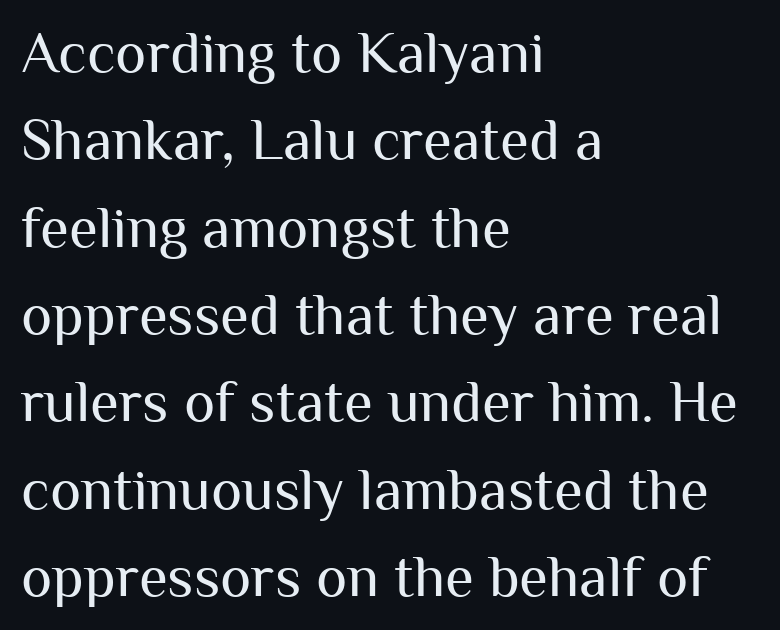
Each stroke keeps to a modest, everyday thickness or less. The rendering uses a moderate line-height, typical for paragraphs. The face used here is a sans, in the tradition of grotesques and geometrics. Think of a printed novel: that variable character pitch is what you see here. This rendering leaves character spacing at its baseline value.
